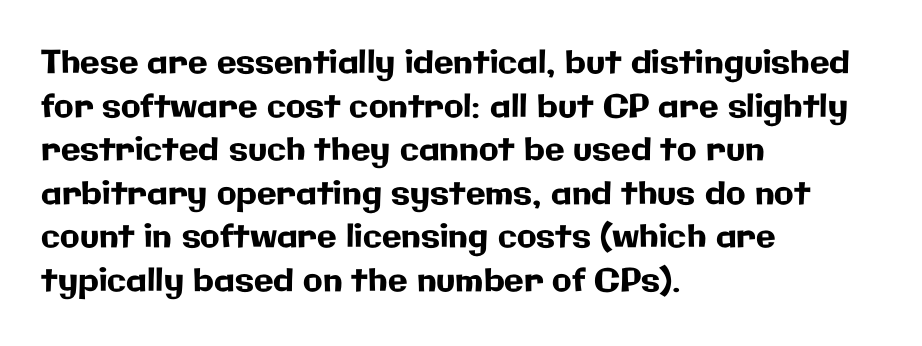
Q: Is the text italic (slanted)? A: No, it is upright.
Q: Is the typeface a serif or a sans-serif typeface? A: Sans-serif.
Q: Is the text underlined? A: No.
Q: How is the paragraph aligned? A: Left-aligned.
Q: Is the spacing between letters normal or unusually wide? A: Normal.
Q: Is the spacing between lines tight, normal or loose? A: Normal.
Q: Width (condensed, normal, or wide)? A: Normal.
Q: Stroke contrast? A: Low.
Q: x-height? A: Medium.
Q: Monospaced? A: No.
